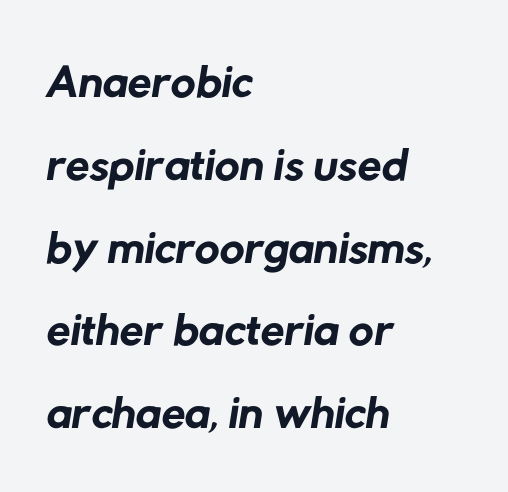
No feet cap the strokes, marking this as sans-serif type. Looks like regular typesetting: each glyph gets only the width it needs. Observe the ordinary spacing: letters are neighbours, not strangers. Horizontally, the lines are justified to the leading edge only.
